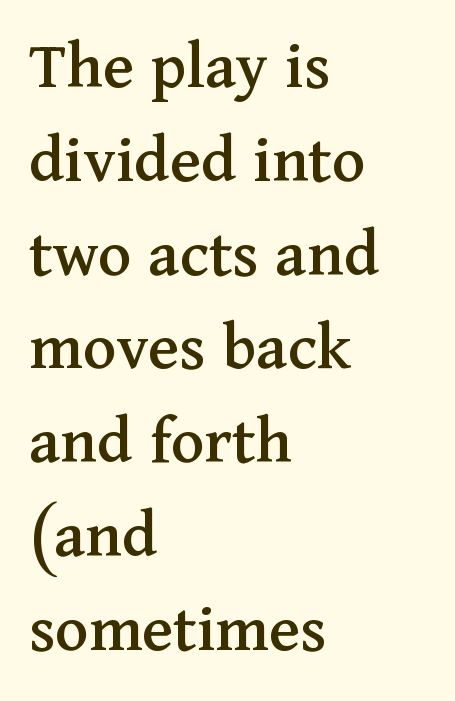
Q: Is the text italic (slanted)? A: No, it is upright.
Q: Is the typeface a serif or a sans-serif typeface? A: Serif.
Q: Is the text underlined? A: No.
Q: How is the paragraph aligned? A: Left-aligned.
Q: Is the spacing between letters normal or unusually wide? A: Normal.
Q: Is the spacing between lines tight, normal or loose? A: Normal.
Q: Width (condensed, normal, or wide)? A: Normal.
Q: Stroke contrast? A: Medium.
Q: x-height? A: Medium.
Q: Monospaced? A: No.
